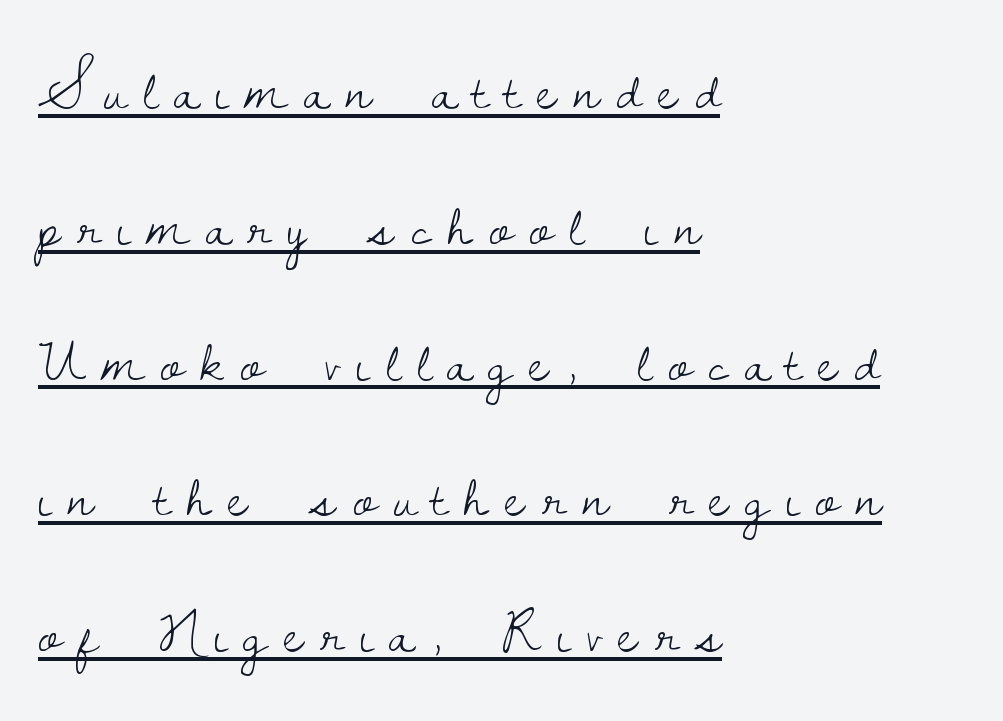
Q: Is the text bold? A: No.
Q: Is the text italic (slanted)? A: Yes.
Q: Is the typeface a serif or a sans-serif typeface? A: Serif.
Q: Is the text underlined? A: Yes.
Q: How is the paragraph aligned? A: Left-aligned.
Q: Is the spacing between letters normal or unusually wide? A: Unusually wide.
Q: Is the spacing between lines tight, normal or loose? A: Loose.
Q: Width (condensed, normal, or wide)? A: Normal.
Q: Stroke contrast? A: Low.
Q: x-height? A: Small.
Q: Monospaced? A: No.
